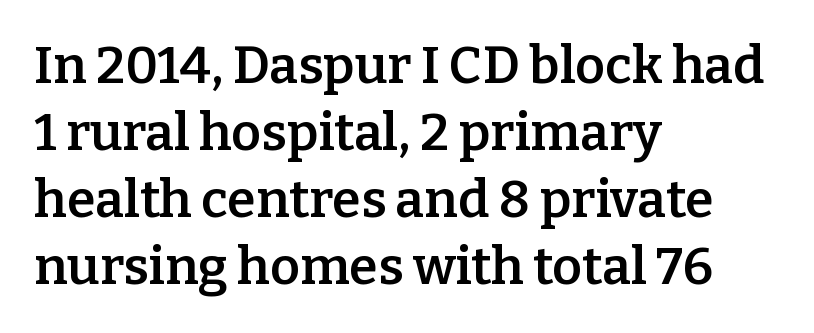
Q: Is the text bold? A: Semi-bold.
Q: Is the text italic (slanted)? A: No, it is upright.
Q: Is the typeface a serif or a sans-serif typeface? A: Serif.
Q: Is the text underlined? A: No.
Q: How is the paragraph aligned? A: Left-aligned.
Q: Is the spacing between letters normal or unusually wide? A: Normal.
Q: Is the spacing between lines tight, normal or loose? A: Normal.
Q: Width (condensed, normal, or wide)? A: Normal.
Q: Stroke contrast? A: Low.
Q: x-height? A: Medium.
Q: Monospaced? A: No.
